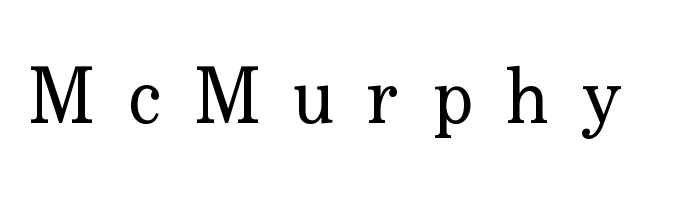
The string is rendered with underlining switched off. Spacing between characters has been opened up far beyond the box default. When letters stand straight like this, we call the style roman or upright. Weight: regular or lighter.
